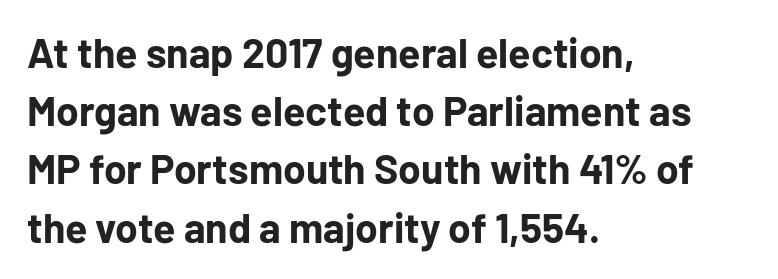
{"serif": "no", "italic": "no", "bold": "yes", "weight": "bold", "width": "normal", "stroke_contrast": "low", "x_height": "medium", "monospaced": "no", "underline": "no", "align": "left", "line_spacing": "normal", "line_spacing_ratio": 1.42, "letter_spacing": "normal", "letter_spacing_em": 0.0, "glyph_px": 41}
